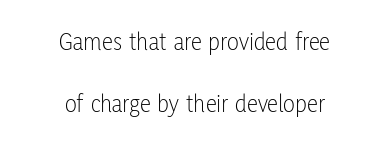
Q: Is the text bold? A: No.
Q: Is the text italic (slanted)? A: No, it is upright.
Q: Is the text underlined? A: No.
Q: How is the paragraph aligned? A: Centered.
Q: Is the spacing between letters normal or unusually wide? A: Normal.
Q: Is the spacing between lines tight, normal or loose? A: Loose.
